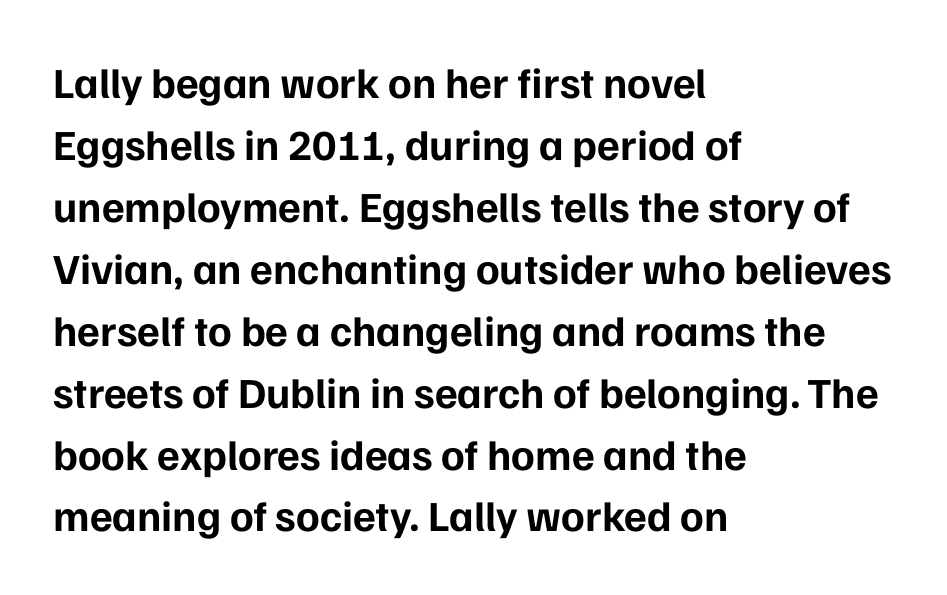
Q: Is the text bold? A: Yes.
Q: Is the text italic (slanted)? A: No, it is upright.
Q: Is the typeface a serif or a sans-serif typeface? A: Sans-serif.
Q: Is the text underlined? A: No.
Q: How is the paragraph aligned? A: Left-aligned.
Q: Is the spacing between letters normal or unusually wide? A: Normal.
Q: Is the spacing between lines tight, normal or loose? A: Normal.
Q: Width (condensed, normal, or wide)? A: Normal.
Q: Stroke contrast? A: Low.
Q: x-height? A: Medium.
Q: Monospaced? A: No.
